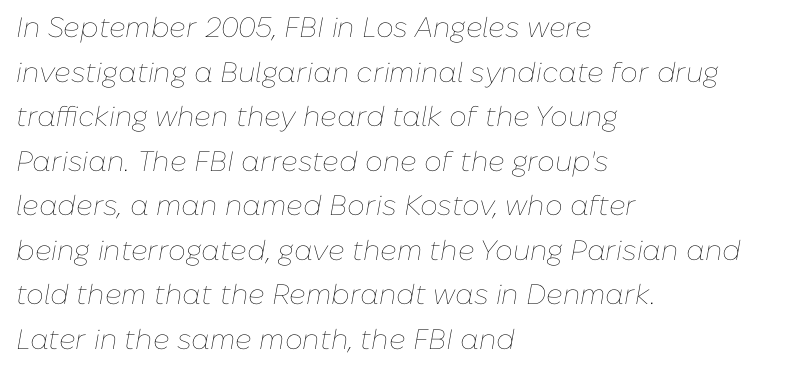
Q: Is the text bold? A: No.
Q: Is the text italic (slanted)? A: Yes, it leans right by about 10 degrees.
Q: Is the text underlined? A: No.
Q: How is the paragraph aligned? A: Left-aligned.
Q: Is the spacing between letters normal or unusually wide? A: Normal.
Q: Is the spacing between lines tight, normal or loose? A: Normal.
Q: Width (condensed, normal, or wide)? A: Normal.
Q: Stroke contrast? A: Low.
Q: x-height? A: Medium.
Q: Monospaced? A: No.
